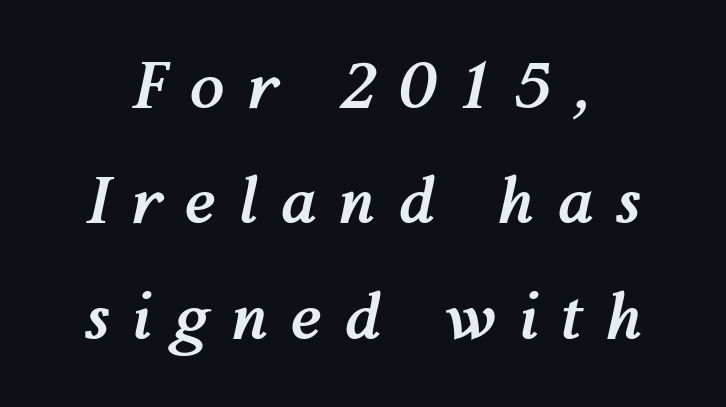
{"italic": "yes", "lean": "right", "slant_degrees": 12, "bold": "yes", "weight": "semibold", "width": "normal", "stroke_contrast": "medium", "x_height": "medium", "monospaced": "no", "underline": "no", "line_spacing_ratio": 1.83, "letter_spacing": "wide", "letter_spacing_em": 0.36, "glyph_px": 63}
